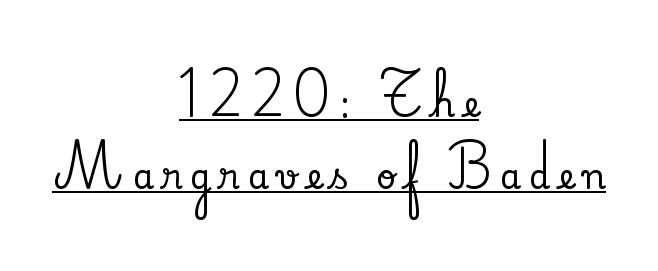
The image shows 34 px serif type, upright; set centered, loose line spacing (2.12x), unusually wide letter spacing (+0.25 em), underlined; low stroke contrast and a small x-height.
